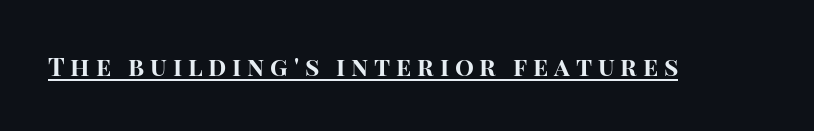
{"italic": "no", "bold": "yes", "underline": "yes", "letter_spacing": "wide", "letter_spacing_em": 0.23, "glyph_px": 25}
